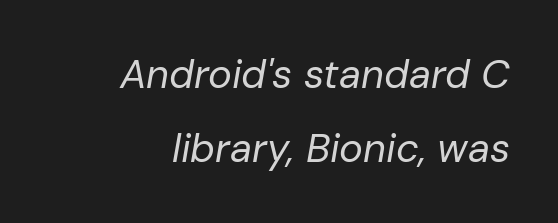
{"italic": "yes", "lean": "right", "slant_degrees": 10, "bold": "no", "weight": "regular", "width": "normal", "stroke_contrast": "low", "x_height": "medium", "monospaced": "no", "underline": "no", "align": "right", "line_spacing_ratio": 1.85, "letter_spacing": "normal", "letter_spacing_em": 0.0, "glyph_px": 40}
